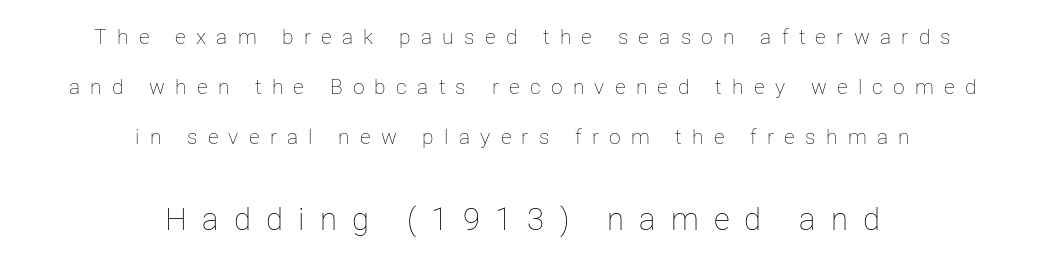
The image shows 31 px thin type, upright; set centered, loose line spacing (2.38x), unusually wide letter spacing (+0.49 em), not underlined; the second (bottom) block is 1.48x larger; low stroke contrast and a medium x-height.
